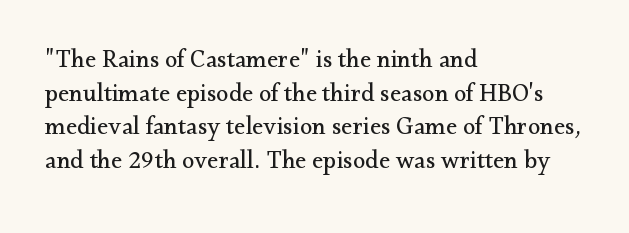
Q: Is the text bold? A: No.
Q: Is the text italic (slanted)? A: No, it is upright.
Q: Is the text underlined? A: No.
Q: How is the paragraph aligned? A: Left-aligned.
Q: Is the spacing between letters normal or unusually wide? A: Normal.
Q: Is the spacing between lines tight, normal or loose? A: Normal.
